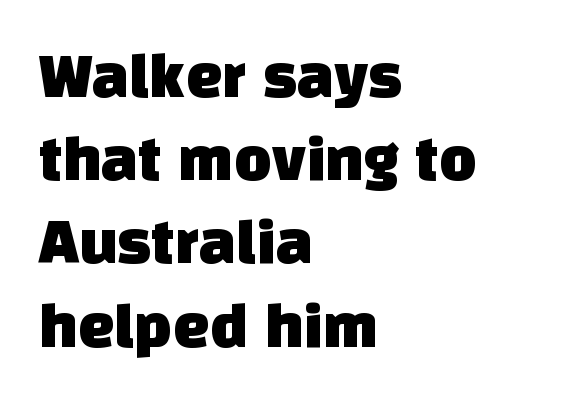
{"serif": "no", "width": "normal", "stroke_contrast": "low", "x_height": "large", "monospaced": "no", "underline": "no", "align": "left", "line_spacing": "normal", "line_spacing_ratio": 1.28, "letter_spacing": "normal", "letter_spacing_em": 0.0, "glyph_px": 65}
